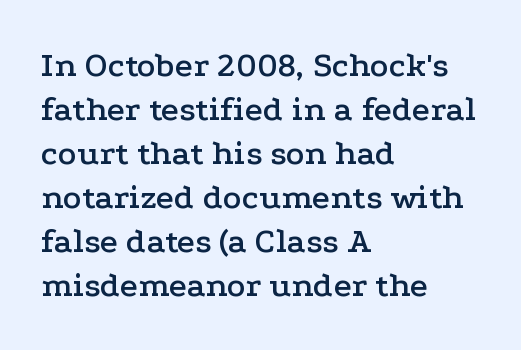
Q: Is the text italic (slanted)? A: No, it is upright.
Q: Is the typeface a serif or a sans-serif typeface? A: Serif.
Q: Is the text underlined? A: No.
Q: How is the paragraph aligned? A: Left-aligned.
Q: Is the spacing between letters normal or unusually wide? A: Normal.
Q: Is the spacing between lines tight, normal or loose? A: Normal.
Q: Width (condensed, normal, or wide)? A: Wide.
Q: Stroke contrast? A: Low.
Q: x-height? A: Medium.
Q: Monospaced? A: No.
